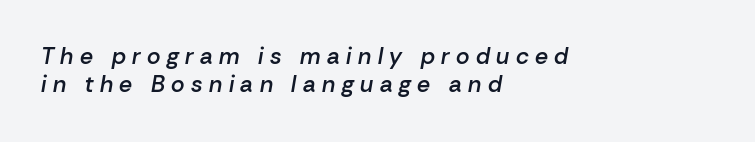
Q: Is the text bold? A: Semi-bold.
Q: Is the text italic (slanted)? A: Yes, it leans right by about 10 degrees.
Q: Is the text underlined? A: No.
Q: How is the paragraph aligned? A: Left-aligned.
Q: Is the spacing between letters normal or unusually wide? A: Unusually wide.
